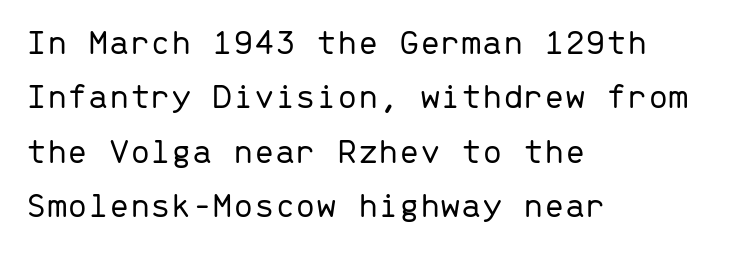
Q: Is the text bold? A: No.
Q: Is the text italic (slanted)? A: No, it is upright.
Q: Is the typeface a serif or a sans-serif typeface? A: Sans-serif.
Q: Is the text underlined? A: No.
Q: How is the paragraph aligned? A: Left-aligned.
Q: Is the spacing between letters normal or unusually wide? A: Normal.
Q: Is the spacing between lines tight, normal or loose? A: Normal.
Q: Width (condensed, normal, or wide)? A: Normal.
Q: Stroke contrast? A: Low.
Q: x-height? A: Medium.
Q: Monospaced? A: Yes.
